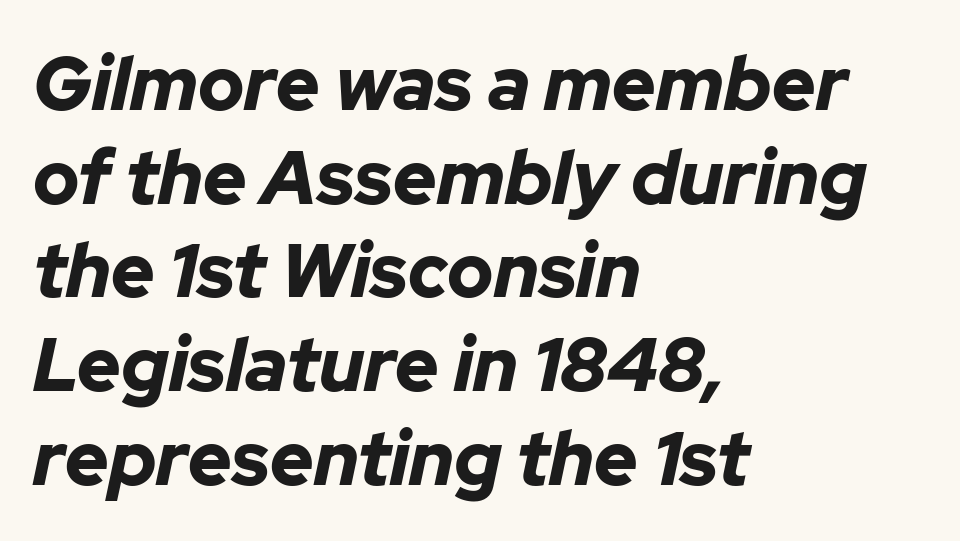
The image shows 75 px bold type, italic (leaning right); set left-aligned, normal line spacing (1.25x), normal letter spacing, not underlined; low stroke contrast and a medium x-height.
